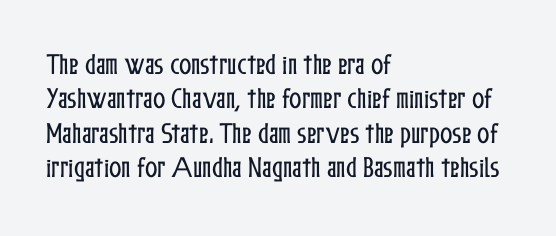
{"italic": "no", "underline": "no", "align": "left", "line_spacing": "normal", "line_spacing_ratio": 1.49, "letter_spacing": "normal", "letter_spacing_em": 0.0, "glyph_px": 23}
